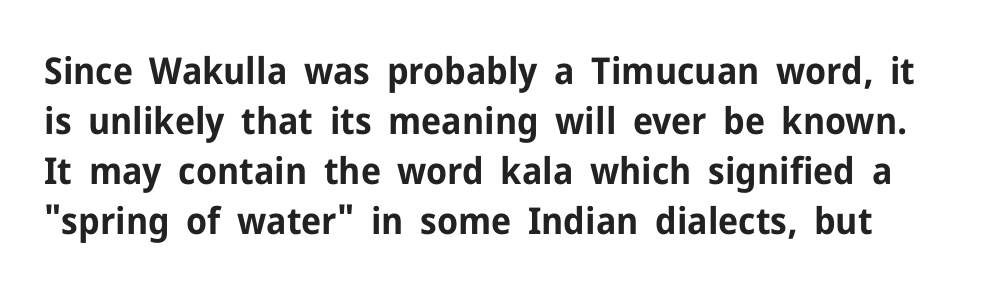
{"serif": "no", "italic": "no", "bold": "yes", "weight": "bold", "width": "normal", "stroke_contrast": "low", "x_height": "medium", "monospaced": "no", "underline": "no", "line_spacing": "normal", "line_spacing_ratio": 1.35, "letter_spacing": "normal", "letter_spacing_em": 0.0, "glyph_px": 37}
